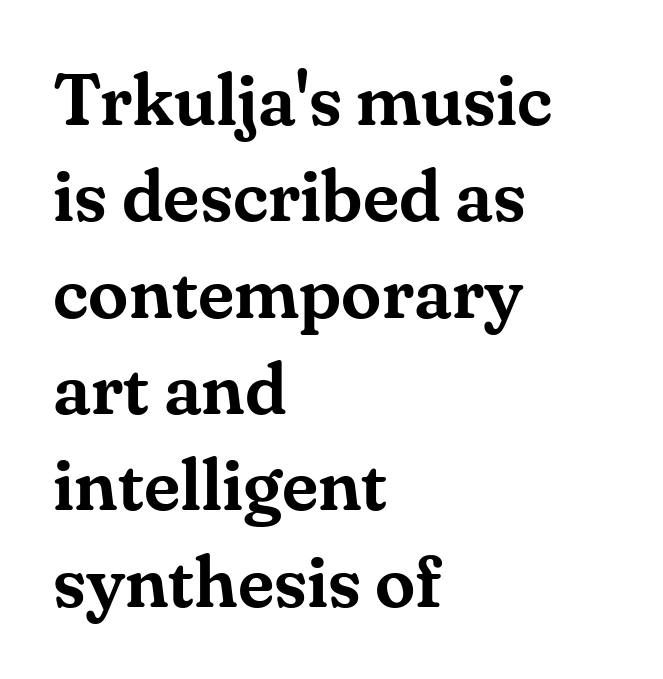
Q: Is the text italic (slanted)? A: No, it is upright.
Q: Is the typeface a serif or a sans-serif typeface? A: Serif.
Q: Is the text underlined? A: No.
Q: How is the paragraph aligned? A: Left-aligned.
Q: Is the spacing between letters normal or unusually wide? A: Normal.
Q: Is the spacing between lines tight, normal or loose? A: Normal.
Q: Width (condensed, normal, or wide)? A: Normal.
Q: Stroke contrast? A: Medium.
Q: x-height? A: Small.
Q: Monospaced? A: No.
